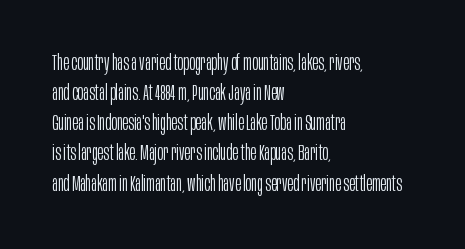
Q: Is the text bold? A: No.
Q: Is the text italic (slanted)? A: No, it is upright.
Q: Is the text underlined? A: No.
Q: How is the paragraph aligned? A: Left-aligned.
Q: Is the spacing between letters normal or unusually wide? A: Normal.
Q: Is the spacing between lines tight, normal or loose? A: Normal.
